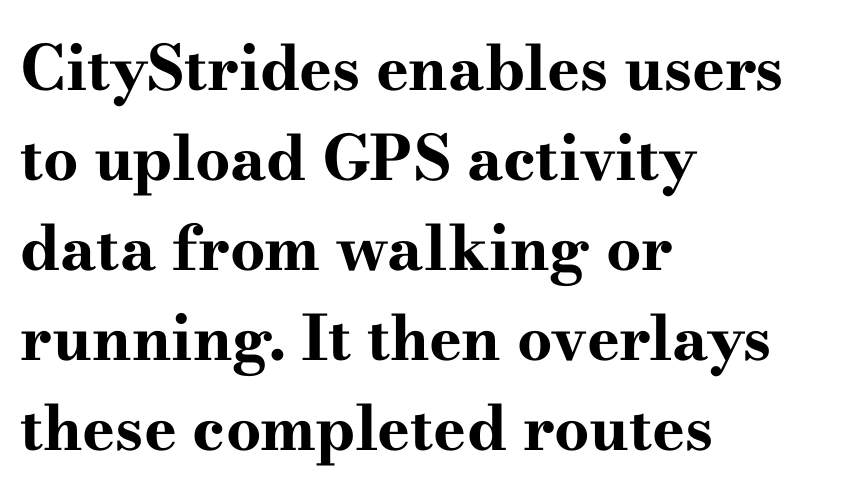
The rag falls on the right side of this text block. Standard letterfit; no display-style spreading of the glyphs. Evenly set lines give the paragraph a standard silhouette. Anything drawn beneath the words? Only blank space. Here the designer chose a conventional face with non-uniform glyph widths.
